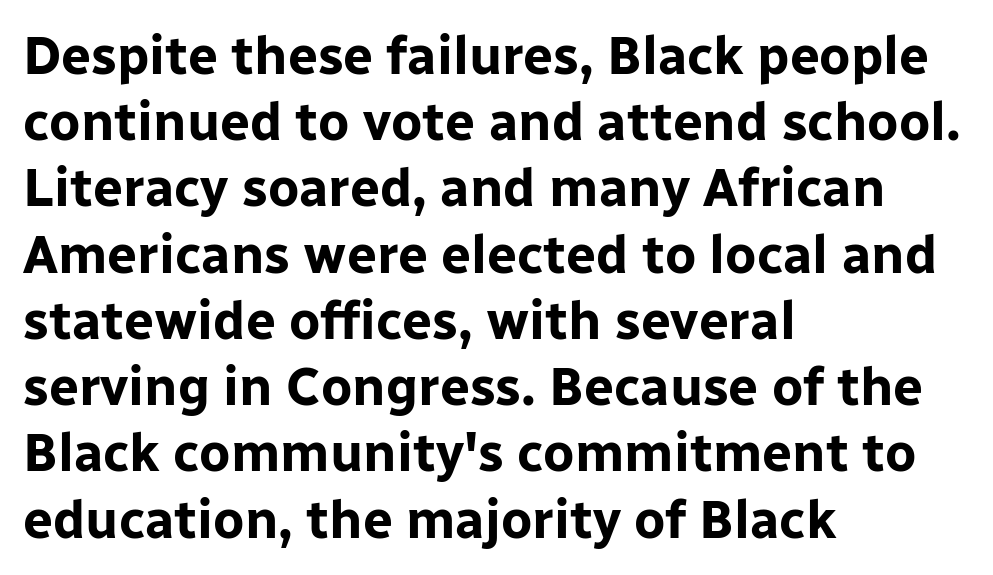
{"serif": "no", "italic": "no", "bold": "yes", "weight": "bold", "width": "normal", "stroke_contrast": "low", "x_height": "medium", "monospaced": "no", "underline": "no", "align": "left", "line_spacing": "normal", "line_spacing_ratio": 1.25, "letter_spacing": "normal", "letter_spacing_em": 0.0, "glyph_px": 53}
